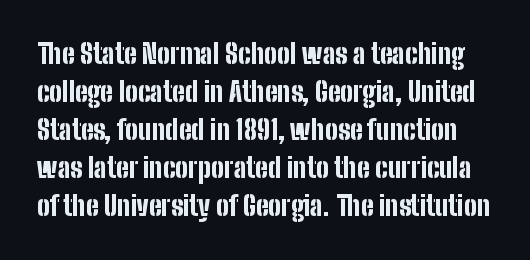
The image shows 27 px bold type, upright; set normal line spacing (1.41x), normal letter spacing, not underlined.
